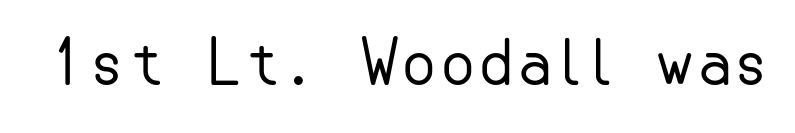
Q: Is the text bold? A: No.
Q: Is the text italic (slanted)? A: No, it is upright.
Q: Is the typeface a serif or a sans-serif typeface? A: Sans-serif.
Q: Is the text underlined? A: No.
Q: Is the spacing between letters normal or unusually wide? A: Normal.
Q: Width (condensed, normal, or wide)? A: Normal.
Q: Stroke contrast? A: Low.
Q: x-height? A: Small.
